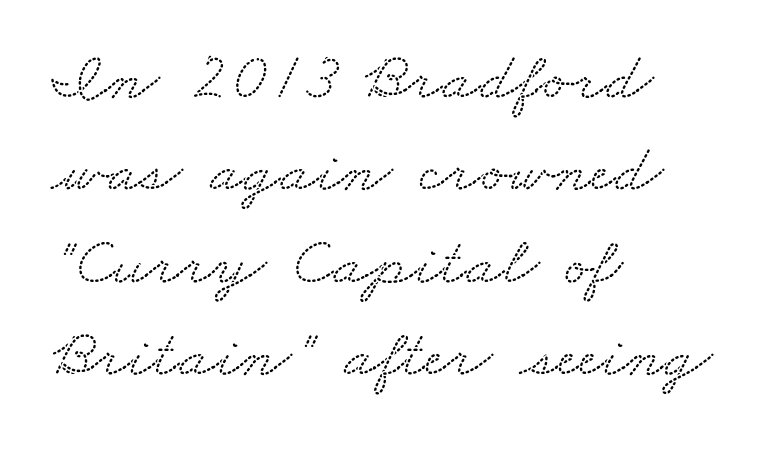
The image shows 68 px wide serif type; set left-aligned, normal line spacing (1.36x), normal letter spacing, not underlined; low stroke contrast and a small x-height.
